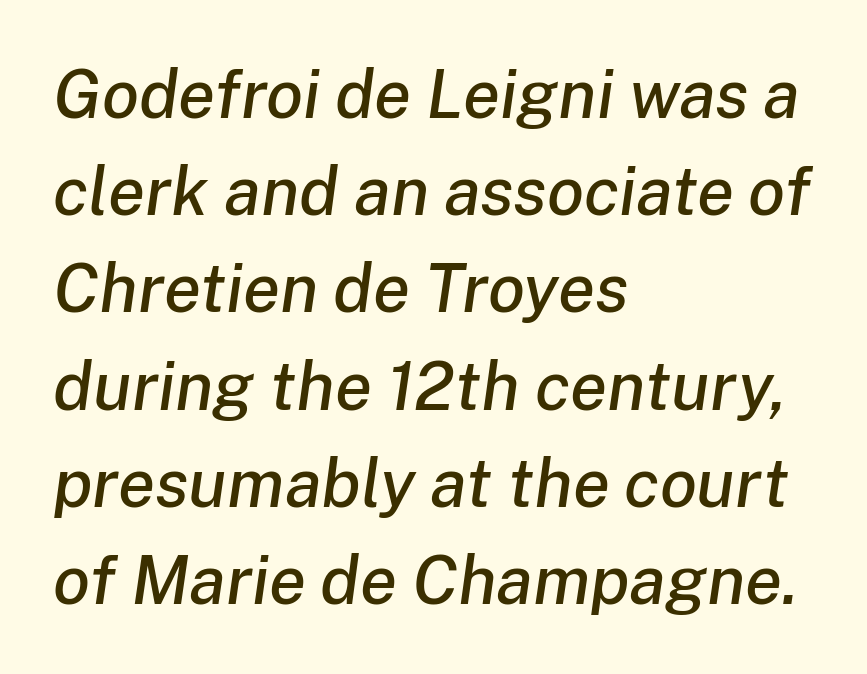
{"italic": "yes", "lean": "right", "slant_degrees": 8, "width": "normal", "stroke_contrast": "low", "x_height": "medium", "monospaced": "no", "underline": "no", "align": "left", "line_spacing": "normal", "line_spacing_ratio": 1.43, "letter_spacing": "normal", "letter_spacing_em": 0.0, "glyph_px": 68}
